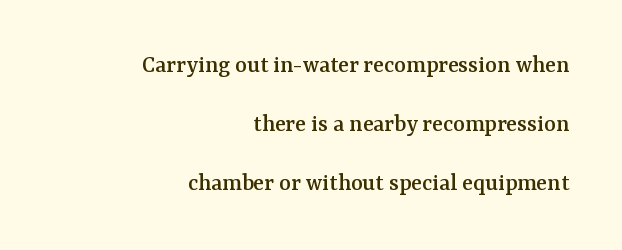
{"italic": "no", "underline": "no", "align": "right", "line_spacing": "loose", "line_spacing_ratio": 2.36, "letter_spacing": "normal", "letter_spacing_em": 0.0, "glyph_px": 25}
